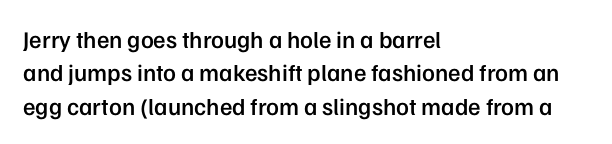
The image shows 24 px text type, upright; set left-aligned, normal line spacing (1.39x), normal letter spacing, not underlined.
